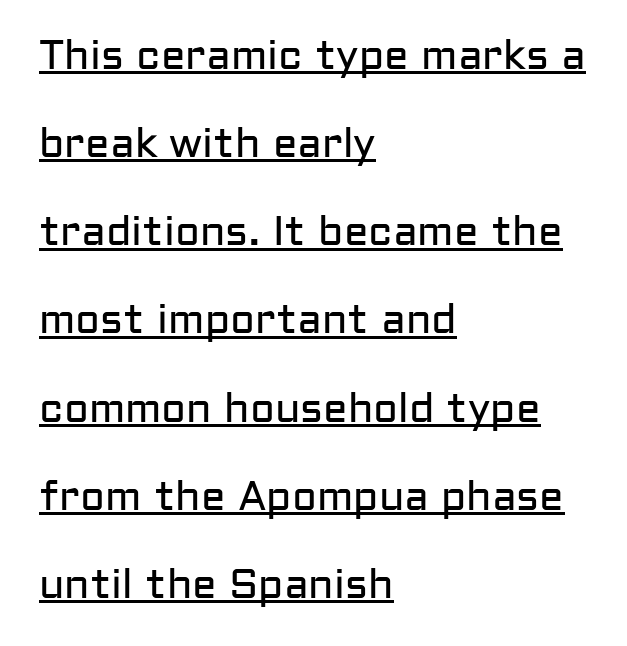
{"serif": "no", "italic": "no", "bold": "no", "weight": "regular", "width": "normal", "stroke_contrast": "low", "x_height": "medium", "monospaced": "no", "underline": "yes", "align": "left", "line_spacing": "loose", "line_spacing_ratio": 2.15, "letter_spacing": "normal", "letter_spacing_em": 0.0, "glyph_px": 41}
